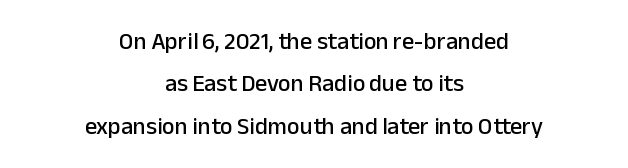
{"italic": "no", "underline": "no", "align": "center", "line_spacing_ratio": 1.77, "letter_spacing": "normal", "letter_spacing_em": 0.0, "glyph_px": 24}
